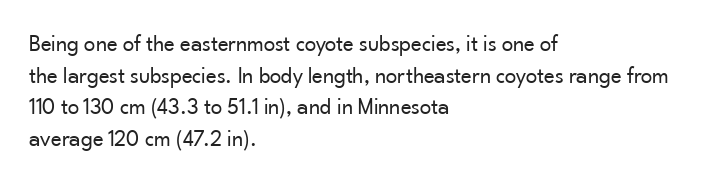
{"italic": "no", "bold": "no", "underline": "no", "align": "left", "line_spacing": "normal", "line_spacing_ratio": 1.38, "letter_spacing": "normal", "letter_spacing_em": 0.0, "glyph_px": 23}
